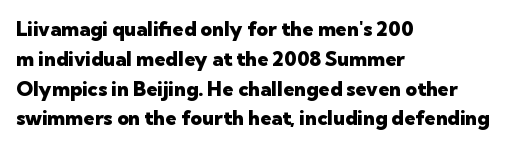
{"italic": "no", "bold": "yes", "underline": "no", "align": "left", "line_spacing": "normal", "line_spacing_ratio": 1.49, "letter_spacing": "normal", "letter_spacing_em": 0.0, "glyph_px": 20}
